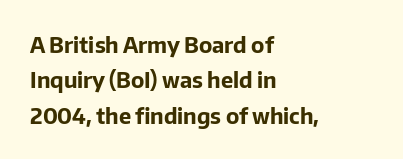
In terms of leading, this rendering sits right in the middle. Standard letterfit; no display-style spreading of the glyphs. These words are printed bold, with thick strokes throughout. Where is the straight margin? On the left. This is the regular roman posture of the typeface. The string is rendered with underlining switched off.
